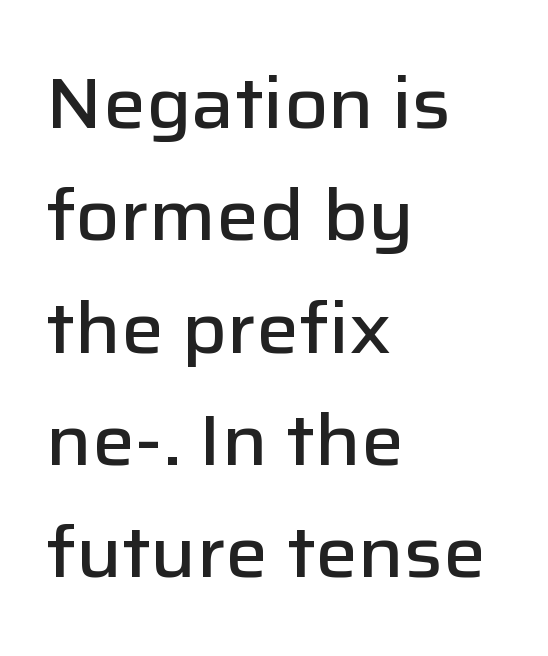
The image shows 72 px semibold sans-serif type, upright; set left-aligned, normal line spacing (1.56x), normal letter spacing, not underlined; low stroke contrast and a medium x-height.
